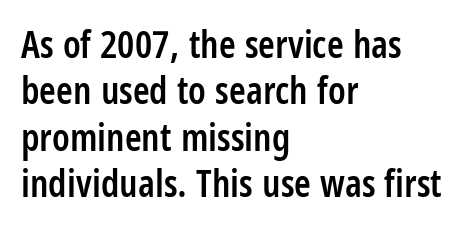
The strokes are fattened partway — semibold, not bold. Quick note: underline off. Nothing unusual about the tracking: characters are spaced as the font intends. Posture: vertical.
